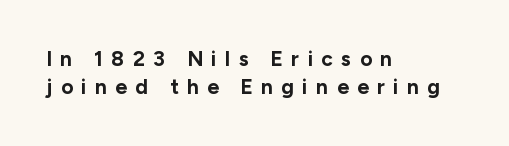
The image shows 21 px bold type, upright; set left-aligned, normal line spacing (1.33x), unusually wide letter spacing (+0.4 em), not underlined.
